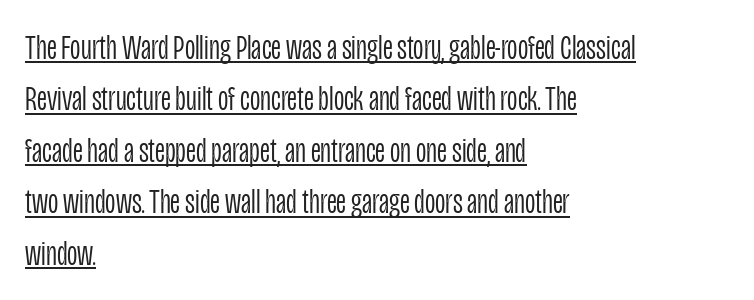
The image shows 36 px light, condensed sans-serif type, upright; set left-aligned, normal line spacing (1.43x), normal letter spacing, underlined; low stroke contrast and a large x-height.
